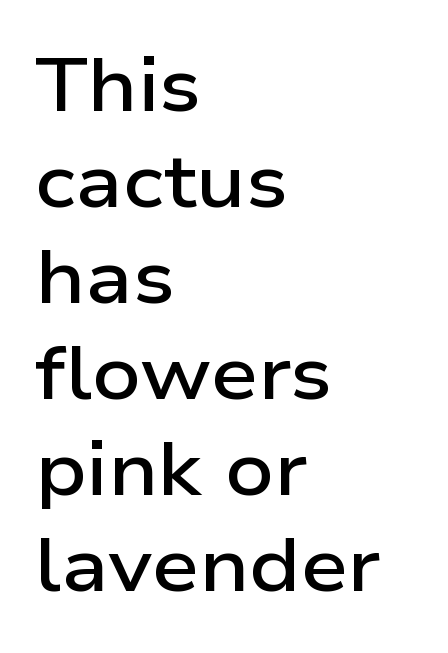
Q: Is the text bold? A: Semi-bold.
Q: Is the text italic (slanted)? A: No, it is upright.
Q: Is the typeface a serif or a sans-serif typeface? A: Sans-serif.
Q: Is the text underlined? A: No.
Q: How is the paragraph aligned? A: Left-aligned.
Q: Is the spacing between letters normal or unusually wide? A: Normal.
Q: Is the spacing between lines tight, normal or loose? A: Normal.
Q: Width (condensed, normal, or wide)? A: Wide.
Q: Stroke contrast? A: Low.
Q: x-height? A: Medium.
Q: Monospaced? A: No.
